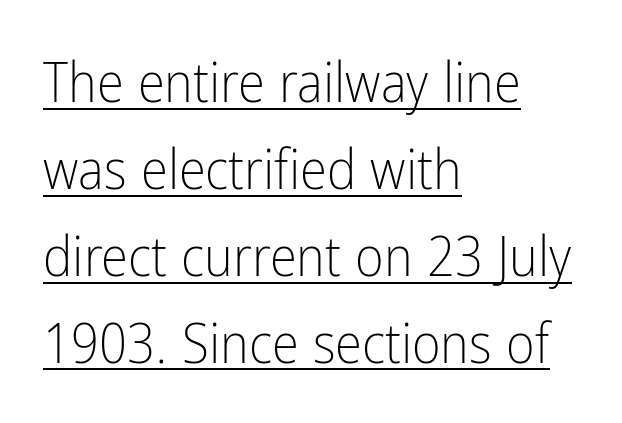
The image shows 55 px light, condensed sans-serif type, upright; set left-aligned, normal line spacing (1.58x), normal letter spacing, underlined; low stroke contrast and a medium x-height.
